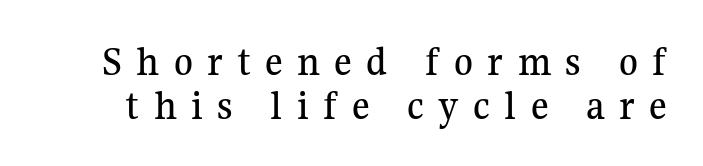
Italic: no, the glyphs are upright roman. Words appear elongated and porous because spacing is wide. A typesetter would call this leading minimal, almost set solid. This is serif lettering, the kind often seen in printed books. Here the designer chose a conventional face with non-uniform glyph widths. Descenders are the only things crossing below the line.
